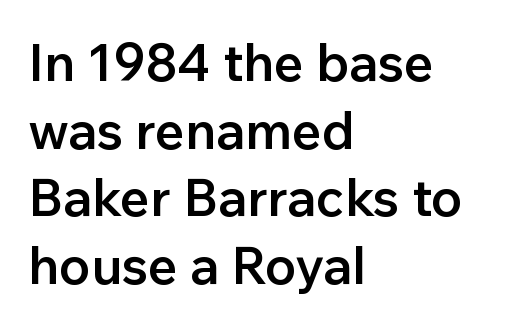
{"serif": "no", "italic": "no", "bold": "semi", "weight": "semibold", "width": "normal", "stroke_contrast": "low", "x_height": "medium", "monospaced": "no", "underline": "no", "align": "left", "line_spacing": "normal", "line_spacing_ratio": 1.3, "letter_spacing": "normal", "letter_spacing_em": 0.0, "glyph_px": 52}
